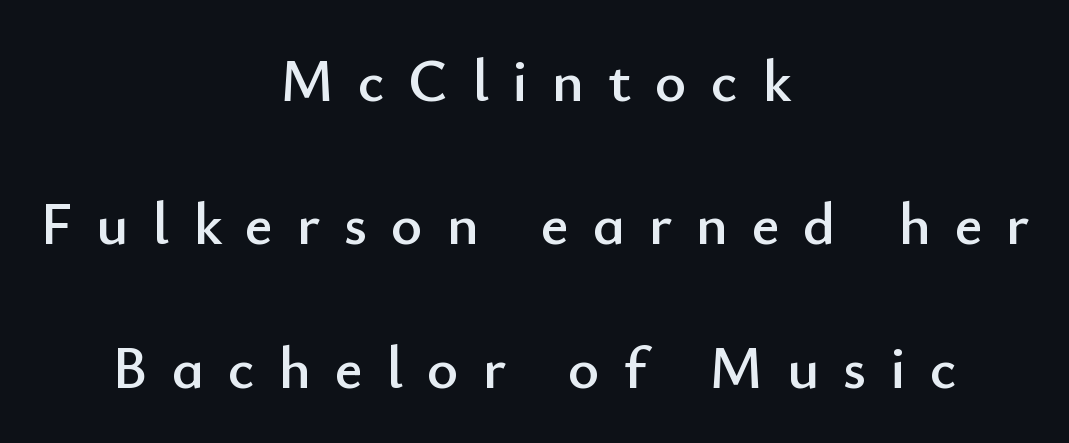
{"serif": "no", "italic": "no", "width": "normal", "stroke_contrast": "low", "x_height": "small", "monospaced": "no", "underline": "no", "align": "center", "line_spacing": "loose", "line_spacing_ratio": 2.39, "letter_spacing": "wide", "letter_spacing_em": 0.4, "glyph_px": 60}
